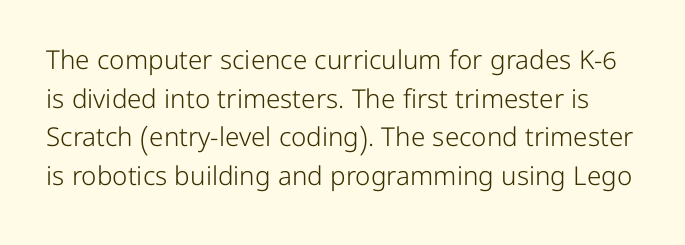
Q: Is the text bold? A: No.
Q: Is the text italic (slanted)? A: No, it is upright.
Q: Is the text underlined? A: No.
Q: Is the spacing between letters normal or unusually wide? A: Normal.
Q: Is the spacing between lines tight, normal or loose? A: Normal.
